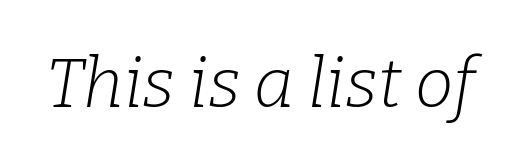
Characters are canted at an angle relative to the baseline's perpendicular. Stroke terminals: seriffed. A typesetter would call this proportional, since set widths differ per character. Has an underline been added? It has not. Counters stay open thanks to moderate or lighter strokes. The rendering keeps characters at their native spacing.
